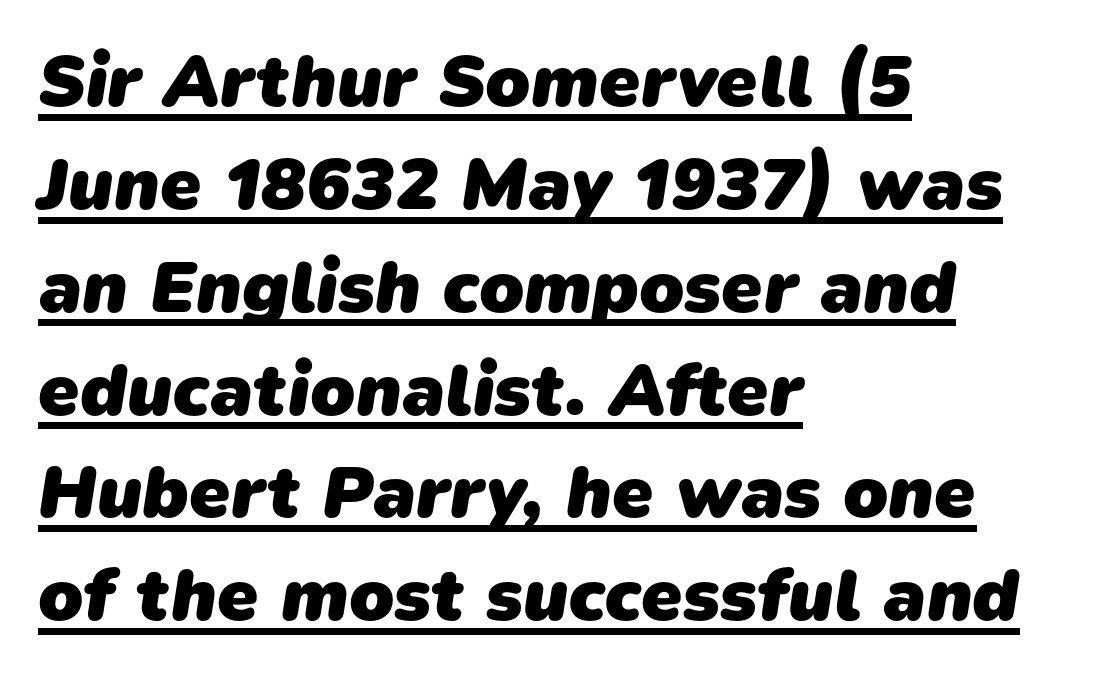
The image shows 74 px heavy sans-serif type; set left-aligned, normal line spacing (1.39x), normal letter spacing, underlined; low stroke contrast and a medium x-height.
